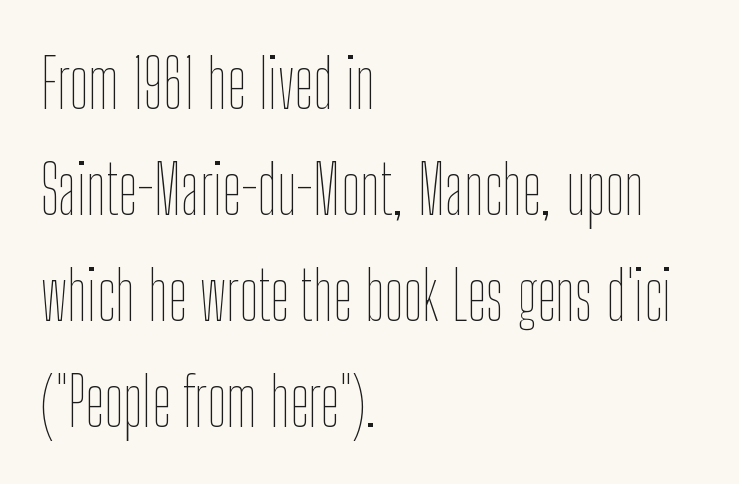
The image shows 68 px thin, condensed type, upright; set left-aligned, normal line spacing (1.56x), normal letter spacing, not underlined; low stroke contrast and a medium x-height.
